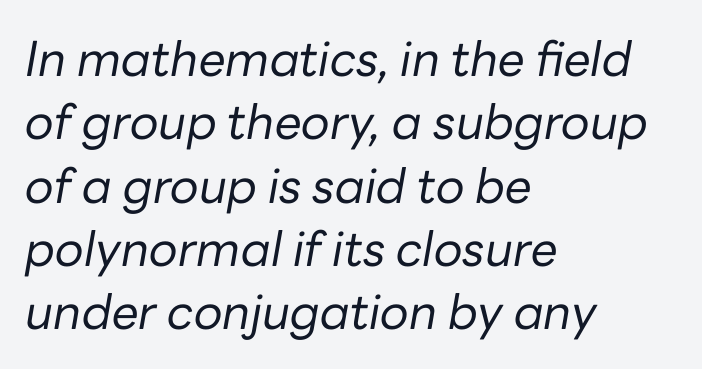
{"italic": "yes", "lean": "right", "slant_degrees": 10, "bold": "no", "weight": "regular", "width": "normal", "stroke_contrast": "low", "x_height": "medium", "monospaced": "no", "underline": "no", "align": "left", "line_spacing": "normal", "line_spacing_ratio": 1.32, "letter_spacing": "normal", "letter_spacing_em": 0.0, "glyph_px": 48}
